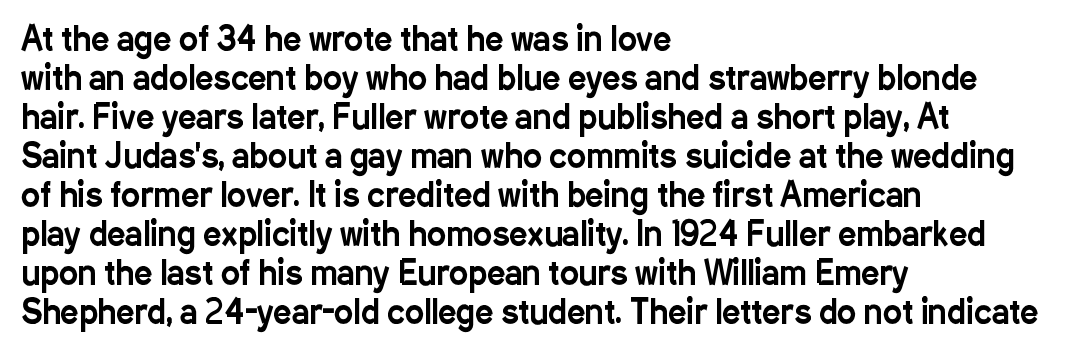
{"serif": "no", "italic": "no", "width": "condensed", "stroke_contrast": "low", "x_height": "medium", "monospaced": "no", "underline": "no", "align": "left", "line_spacing_ratio": 1.22, "letter_spacing": "normal", "letter_spacing_em": 0.0, "glyph_px": 32}
